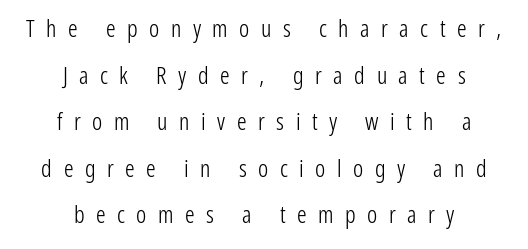
{"italic": "no", "bold": "no", "underline": "no", "align": "center", "line_spacing": "loose", "line_spacing_ratio": 1.94, "letter_spacing": "wide", "letter_spacing_em": 0.48, "glyph_px": 24}
